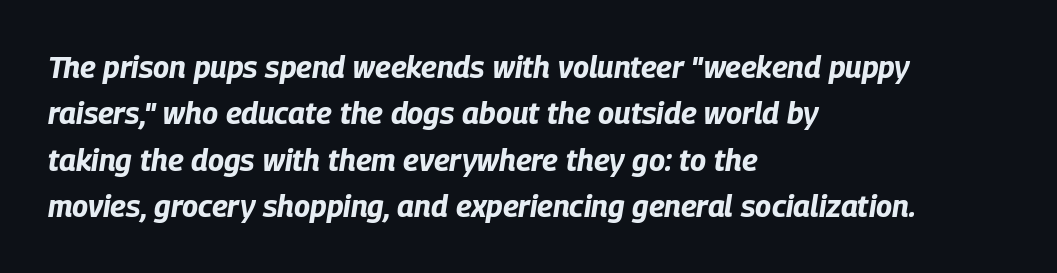
The image shows 30 px bold, condensed type, italic (leaning right); set left-aligned, normal line spacing (1.55x), normal letter spacing, not underlined; low stroke contrast and a large x-height.
